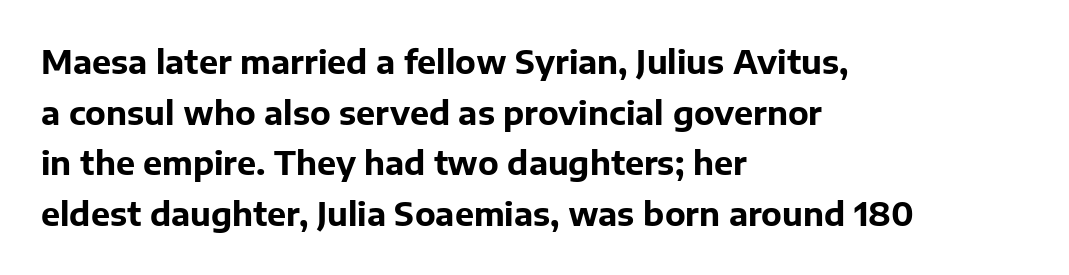
Q: Is the text bold? A: Yes.
Q: Is the text italic (slanted)? A: No, it is upright.
Q: Is the typeface a serif or a sans-serif typeface? A: Sans-serif.
Q: Is the text underlined? A: No.
Q: How is the paragraph aligned? A: Left-aligned.
Q: Is the spacing between letters normal or unusually wide? A: Normal.
Q: Is the spacing between lines tight, normal or loose? A: Normal.
Q: Width (condensed, normal, or wide)? A: Normal.
Q: Stroke contrast? A: Low.
Q: x-height? A: Medium.
Q: Monospaced? A: No.
